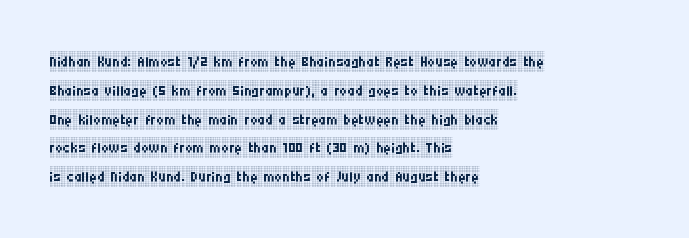
The image shows 21 px text type, upright; set left-aligned, normal line spacing (1.37x), normal letter spacing, not underlined.
